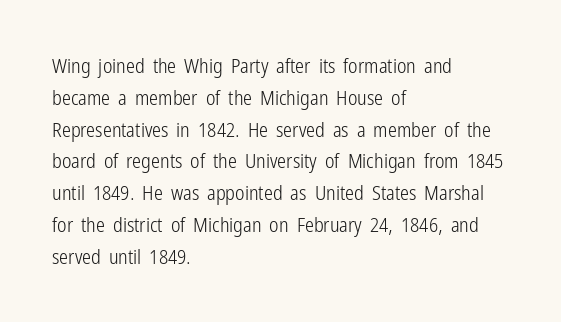
Q: Is the text bold? A: No.
Q: Is the text italic (slanted)? A: No, it is upright.
Q: Is the text underlined? A: No.
Q: How is the paragraph aligned? A: Left-aligned.
Q: Is the spacing between letters normal or unusually wide? A: Normal.
Q: Is the spacing between lines tight, normal or loose? A: Normal.
